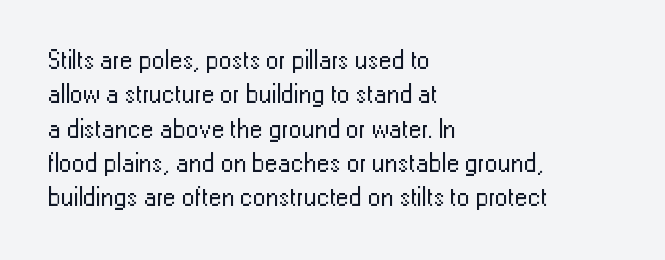
The image shows 26 px text type, upright; set left-aligned, normal line spacing (1.32x), normal letter spacing, not underlined.
